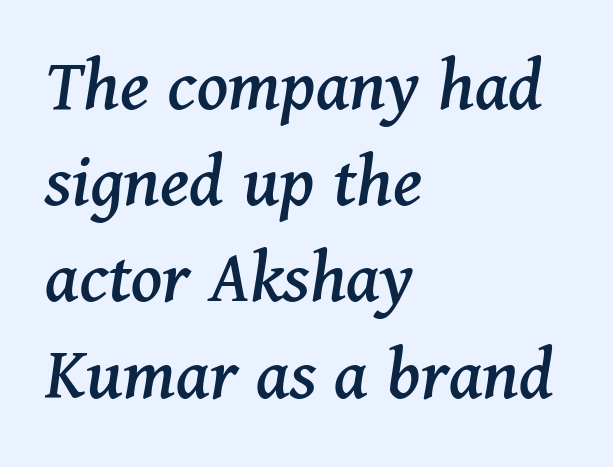
{"serif": "yes", "italic": "yes", "lean": "right", "slant_degrees": 11, "width": "normal", "stroke_contrast": "medium", "x_height": "medium", "monospaced": "no", "underline": "no", "align": "left", "line_spacing": "normal", "line_spacing_ratio": 1.25, "letter_spacing": "normal", "letter_spacing_em": 0.0, "glyph_px": 77}
